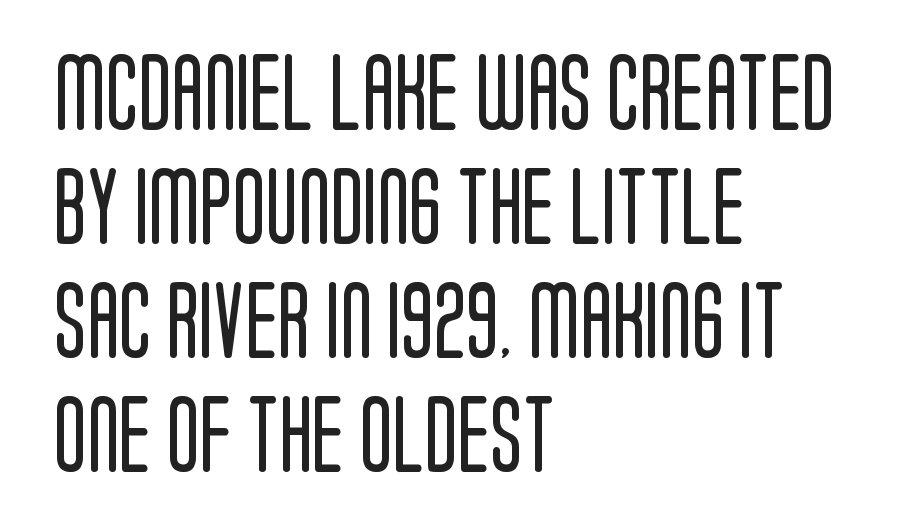
Q: Is the text bold? A: No.
Q: Is the text italic (slanted)? A: No, it is upright.
Q: Is the typeface a serif or a sans-serif typeface? A: Sans-serif.
Q: Is the text underlined? A: No.
Q: How is the paragraph aligned? A: Left-aligned.
Q: Is the spacing between letters normal or unusually wide? A: Normal.
Q: Is the spacing between lines tight, normal or loose? A: Normal.
Q: Width (condensed, normal, or wide)? A: Condensed.
Q: Stroke contrast? A: Low.
Q: x-height? A: Large.
Q: Monospaced? A: No.
